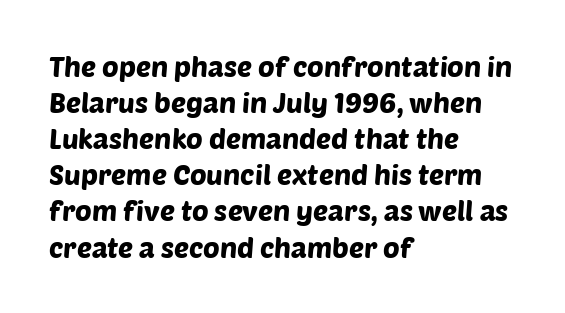
Q: Is the typeface a serif or a sans-serif typeface? A: Sans-serif.
Q: Is the text underlined? A: No.
Q: How is the paragraph aligned? A: Left-aligned.
Q: Is the spacing between letters normal or unusually wide? A: Normal.
Q: Is the spacing between lines tight, normal or loose? A: Normal.
Q: Width (condensed, normal, or wide)? A: Normal.
Q: Stroke contrast? A: Low.
Q: x-height? A: Large.
Q: Monospaced? A: No.
